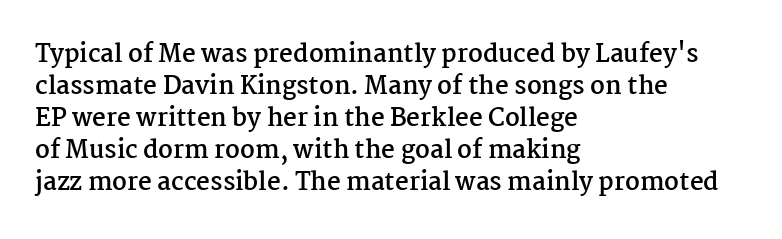
Q: Is the text bold? A: Yes.
Q: Is the text italic (slanted)? A: No, it is upright.
Q: Is the text underlined? A: No.
Q: How is the paragraph aligned? A: Left-aligned.
Q: Is the spacing between letters normal or unusually wide? A: Normal.
Q: Is the spacing between lines tight, normal or loose? A: Normal.
